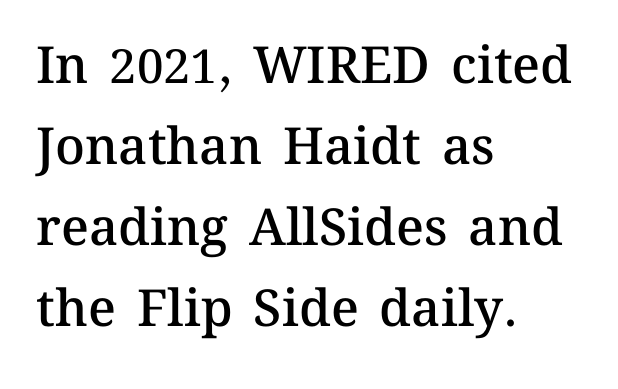
The line texture is even and compact thanks to regular tracking. Horizontal bands of white between lines are of average thickness. The face used here is proportionally spaced, like ordinary book or web type. Typeset ragged right — the left edge is the straight one.
